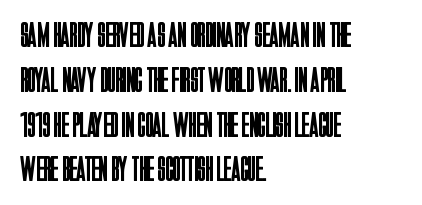
This is roman type, the default non-slanted kind. Vertical stems look standard width or narrower in stroke. Underline: absent. The rendering uses natural spacing where letterforms have individual widths. The type is set solid horizontally, with unmodified tracking.
